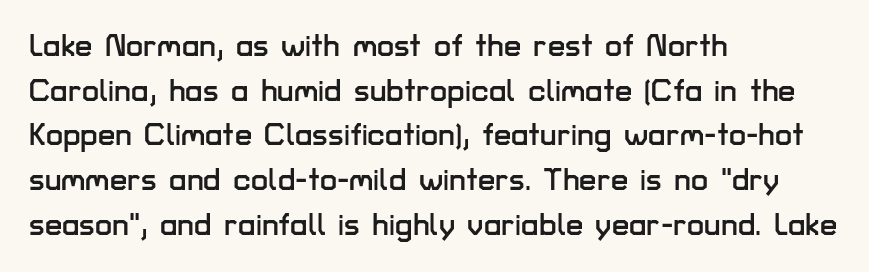
Each word holds together tightly as a unit, with standard inter-letter gaps. The face used here is proportionally spaced, like ordinary book or web type. The typesetter chose a ragged-right arrangement here. The designer left line spacing at the default. Type without underlining.
